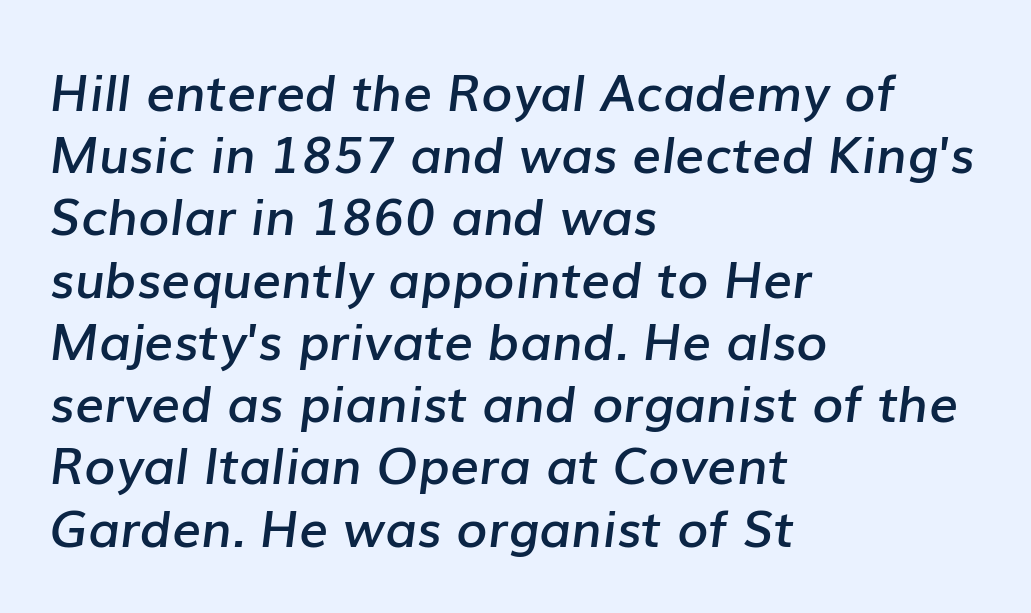
Unmarked baselines from the first word to the last. Line starts are locked; line ends wander. Rendered with sloped, italic letterforms. No extra tracking has been applied to these lines. The font is running at a semibold setting, under full bold. Each letter keeps its own natural width here, so spacing adapts to shape.
